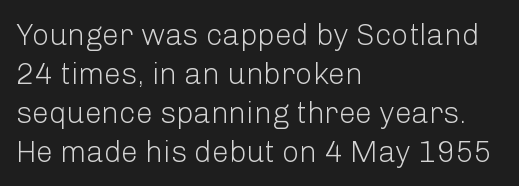
Q: Is the text bold? A: No.
Q: Is the text italic (slanted)? A: No, it is upright.
Q: Is the typeface a serif or a sans-serif typeface? A: Sans-serif.
Q: Is the text underlined? A: No.
Q: How is the paragraph aligned? A: Left-aligned.
Q: Is the spacing between letters normal or unusually wide? A: Normal.
Q: Is the spacing between lines tight, normal or loose? A: Normal.
Q: Width (condensed, normal, or wide)? A: Normal.
Q: Stroke contrast? A: Low.
Q: x-height? A: Medium.
Q: Monospaced? A: No.
